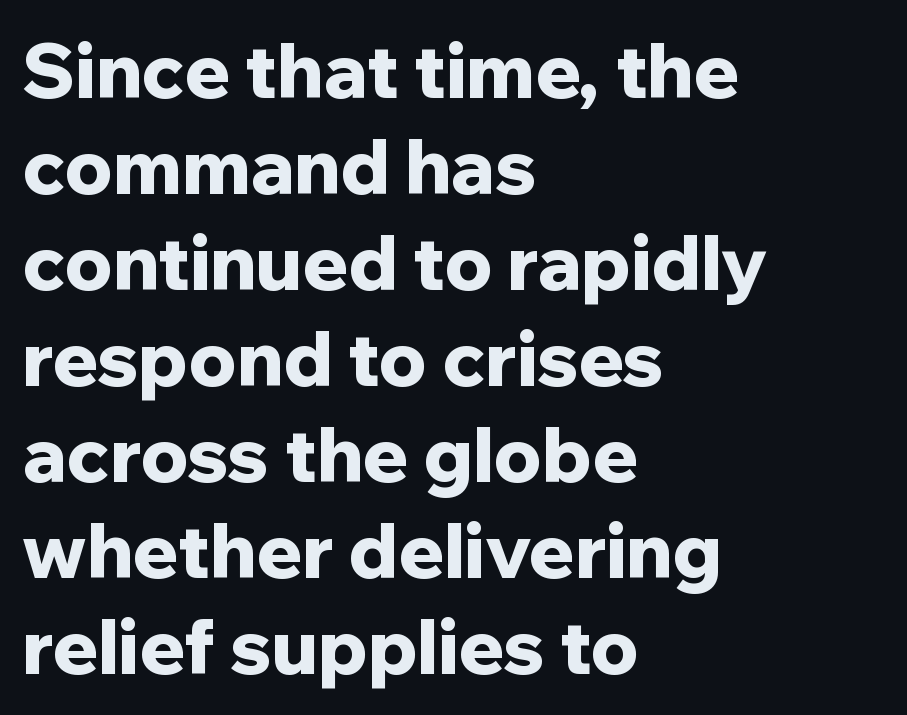
Proportional: the letters do not fall into vertical columns. Note: no serifs on the glyphs. The letters stand straight up with perfectly vertical stems. Descender tails drop into unmarked territory. Typeset ragged right — the left edge is the straight one.
